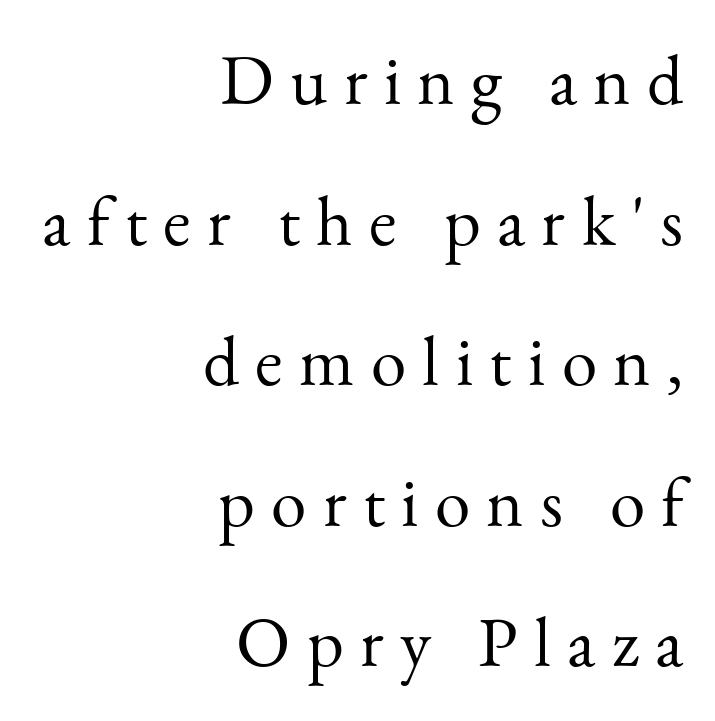
Q: Is the text bold? A: No.
Q: Is the text italic (slanted)? A: No, it is upright.
Q: Is the typeface a serif or a sans-serif typeface? A: Serif.
Q: Is the text underlined? A: No.
Q: How is the paragraph aligned? A: Right-aligned.
Q: Is the spacing between letters normal or unusually wide? A: Unusually wide.
Q: Is the spacing between lines tight, normal or loose? A: Loose.
Q: Width (condensed, normal, or wide)? A: Normal.
Q: Stroke contrast? A: Medium.
Q: x-height? A: Small.
Q: Monospaced? A: No.
